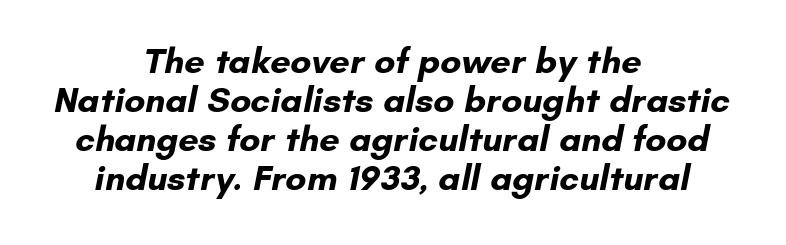
Set as a true bold cut, around the 700 mark. This sample has the flowing, uneven cadence of proportional lettering. Serifs: no, the terminals of the letterforms are clean. Reading down the column, the eye jumps only a short way to each next line.
